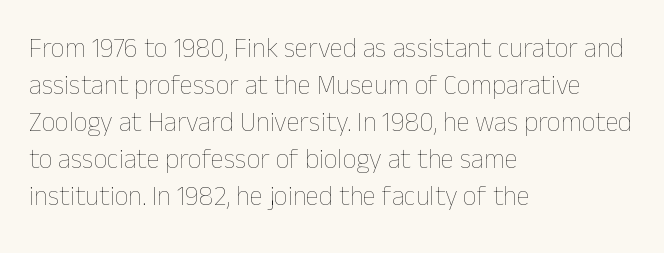
{"italic": "no", "bold": "no", "underline": "no", "align": "left", "line_spacing": "normal", "line_spacing_ratio": 1.37, "letter_spacing": "normal", "letter_spacing_em": 0.0, "glyph_px": 27}
